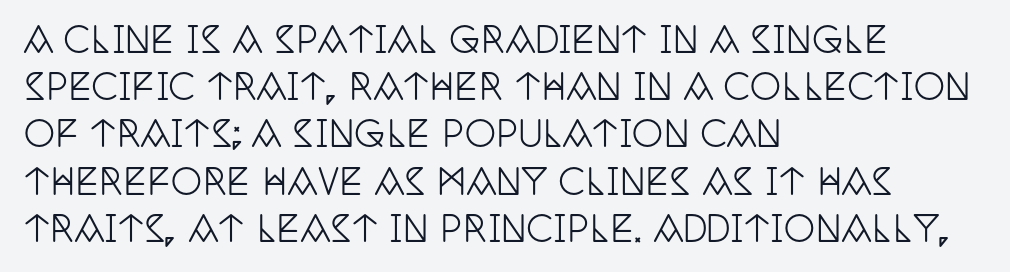
Q: Is the text italic (slanted)? A: No, it is upright.
Q: Is the typeface a serif or a sans-serif typeface? A: Serif.
Q: Is the text underlined? A: No.
Q: How is the paragraph aligned? A: Left-aligned.
Q: Is the spacing between letters normal or unusually wide? A: Normal.
Q: Is the spacing between lines tight, normal or loose? A: Normal.
Q: Width (condensed, normal, or wide)? A: Condensed.
Q: Stroke contrast? A: Low.
Q: x-height? A: Large.
Q: Monospaced? A: No.
